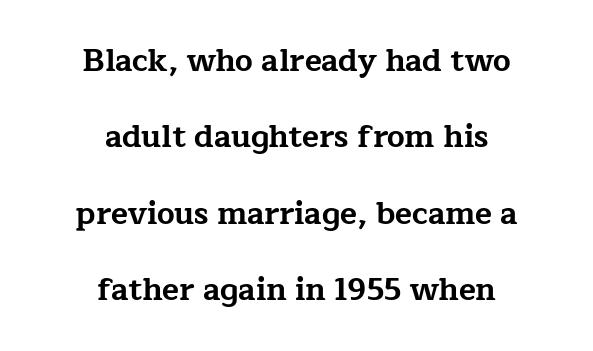
{"serif": "yes", "italic": "no", "bold": "yes", "weight": "bold", "width": "wide", "stroke_contrast": "low", "x_height": "medium", "monospaced": "no", "underline": "no", "align": "center", "line_spacing": "loose", "line_spacing_ratio": 2.46, "letter_spacing": "normal", "letter_spacing_em": 0.0, "glyph_px": 31}
